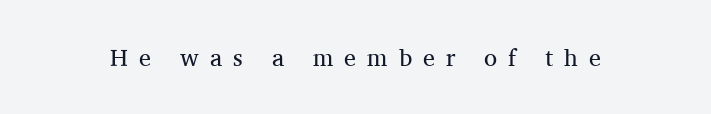
The image shows 24 px text type, upright; set unusually wide letter spacing (+0.46 em), not underlined.
